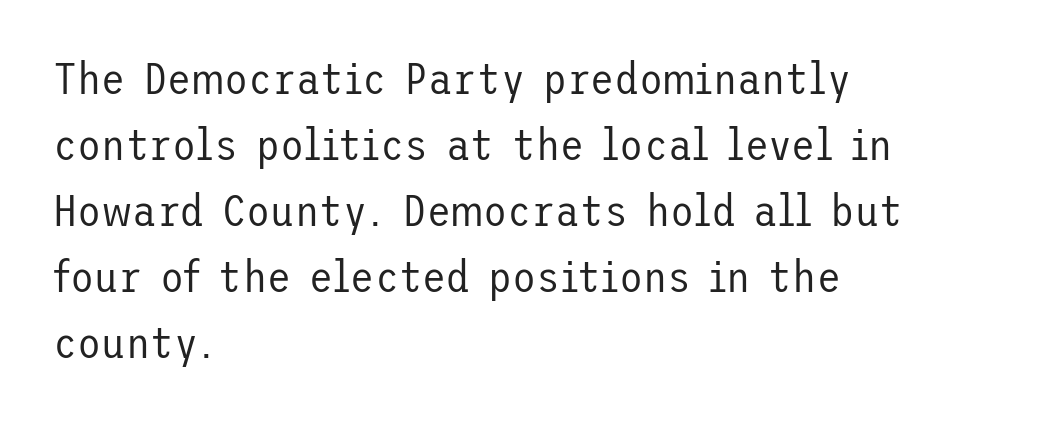
Q: Is the text bold? A: No.
Q: Is the text italic (slanted)? A: No, it is upright.
Q: Is the typeface a serif or a sans-serif typeface? A: Sans-serif.
Q: Is the text underlined? A: No.
Q: How is the paragraph aligned? A: Left-aligned.
Q: Is the spacing between letters normal or unusually wide? A: Normal.
Q: Is the spacing between lines tight, normal or loose? A: Normal.
Q: Width (condensed, normal, or wide)? A: Normal.
Q: Stroke contrast? A: Low.
Q: x-height? A: Medium.
